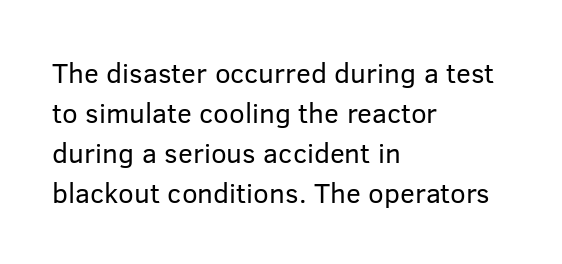
The image shows 28 px regular-weight sans-serif type, upright; set left-aligned, normal line spacing (1.43x), normal letter spacing, not underlined; low stroke contrast and a medium x-height.
